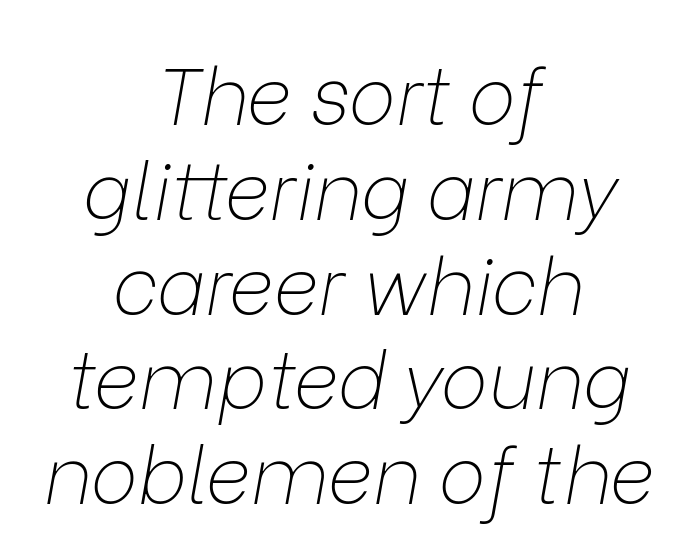
The image shows 79 px thin type, italic (leaning right); set centered, line spacing 1.2x, normal letter spacing, not underlined; low stroke contrast and a medium x-height.
